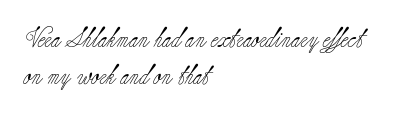
The image shows 20 px text type; set left-aligned, line spacing 1.86x, normal letter spacing, not underlined.
